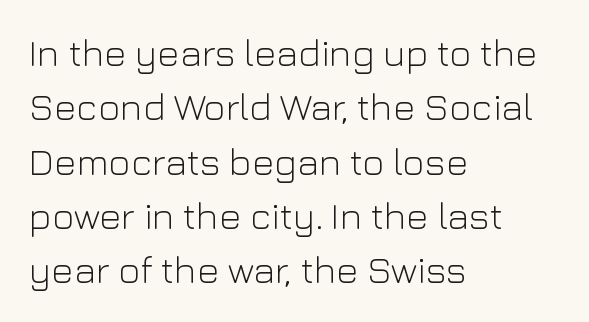
Reading down the block, your eye returns to a fixed left position each line. Horizontal bands of white between lines are of average thickness. Think of a printed novel: that variable character pitch is what you see here. Style check: upright. A sans-serif font was chosen for this passage.
